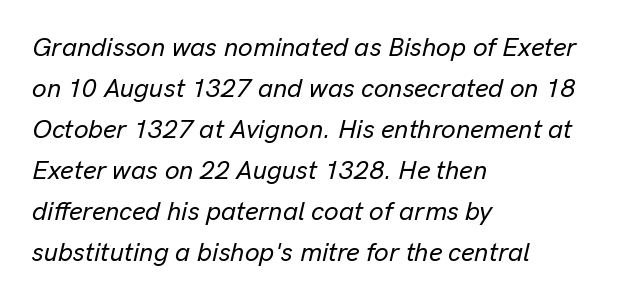
The image shows 26 px text type, italic (leaning right); set left-aligned, normal line spacing (1.58x), normal letter spacing, not underlined.
